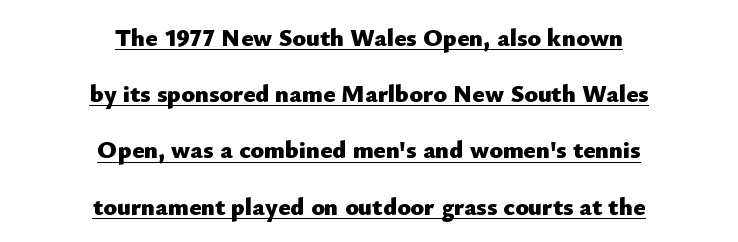
The paragraph shown floats in the horizontal middle. Glance below the letters and you will spot a drawn line. Widely set lines give the paragraph a tall, airy silhouette. Ascenders rise straight up at ninety degrees.
